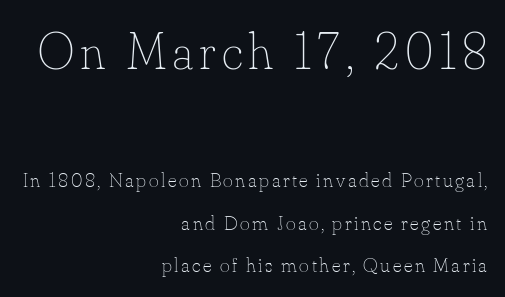
{"italic": "no", "bold": "no", "weight": "thin", "width": "normal", "stroke_contrast": "low", "x_height": "small", "monospaced": "no", "underline": "no", "align": "right", "line_spacing": "loose", "line_spacing_ratio": 2.04, "larger_block": "first", "size_ratio": 2.48, "glyph_px": 52}
